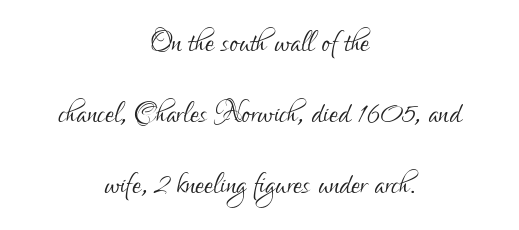
The image shows 40 px light, condensed sans-serif type; set centered, line spacing 1.78x, normal letter spacing, not underlined; low stroke contrast and a small x-height.
